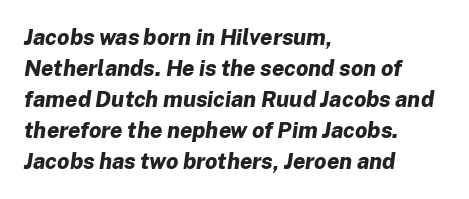
The image shows 22 px bold type, italic (leaning right); set left-aligned, normal line spacing (1.41x), normal letter spacing, not underlined.
